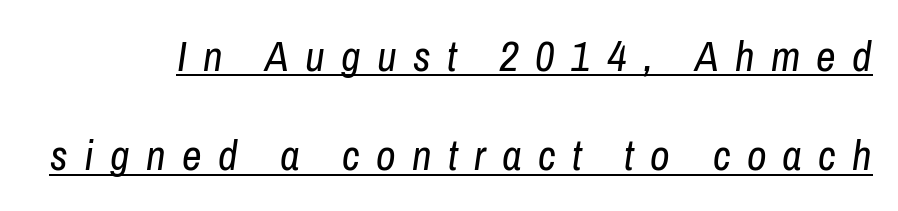
The image shows 43 px regular-weight, condensed type, italic (leaning right); set loose line spacing (2.31x), unusually wide letter spacing (+0.38 em), underlined; low stroke contrast and a medium x-height.
